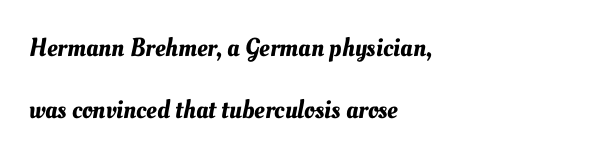
Q: Is the text underlined? A: No.
Q: How is the paragraph aligned? A: Left-aligned.
Q: Is the spacing between letters normal or unusually wide? A: Normal.
Q: Is the spacing between lines tight, normal or loose? A: Loose.
